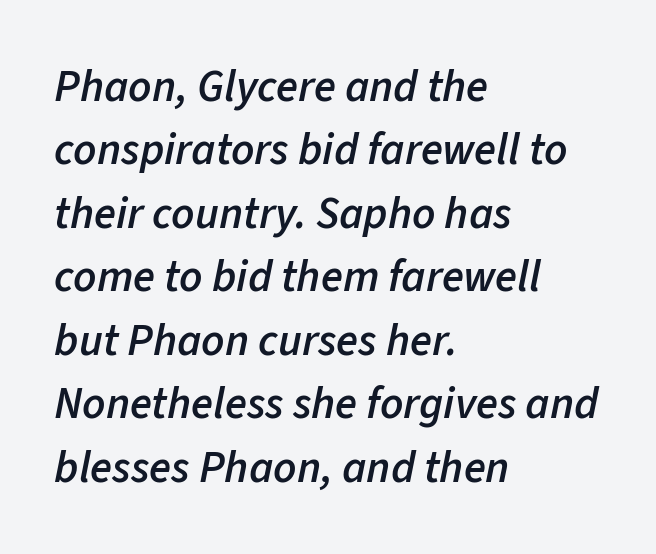
A typesetter would call this zero additional tracking. Notice how the passage keeps a crisp vertical edge on the left only. The leading is moderate, giving the passage an even texture. Underlining? Definitely not there. Do the characters align in a grid? No, the font is proportional.
